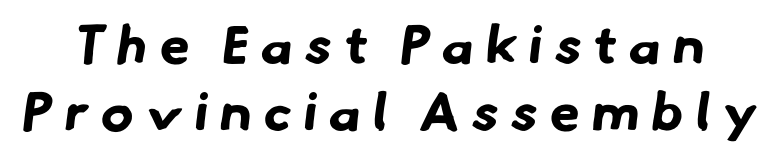
Q: Is the text bold? A: Yes.
Q: Is the typeface a serif or a sans-serif typeface? A: Sans-serif.
Q: Is the text underlined? A: No.
Q: Is the spacing between letters normal or unusually wide? A: Unusually wide.
Q: Is the spacing between lines tight, normal or loose? A: Normal.
Q: Width (condensed, normal, or wide)? A: Normal.
Q: Stroke contrast? A: Low.
Q: x-height? A: Small.
Q: Monospaced? A: No.
